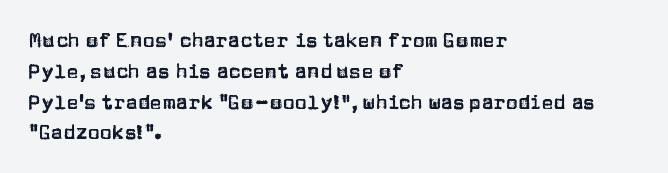
The image shows 20 px text type, upright; set left-aligned, normal line spacing (1.54x), normal letter spacing, not underlined.
